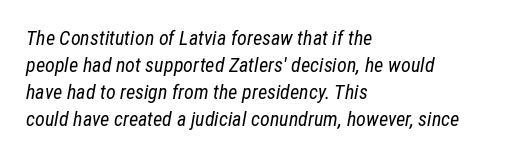
The axis of the letterforms is tilted away from vertical. Standard letterfit; no display-style spreading of the glyphs. This sample keeps an unexceptional amount of space between lines. The typesetting does not lean heavy: it is not bold. The specimen omits any rule beneath the text block's lines.
